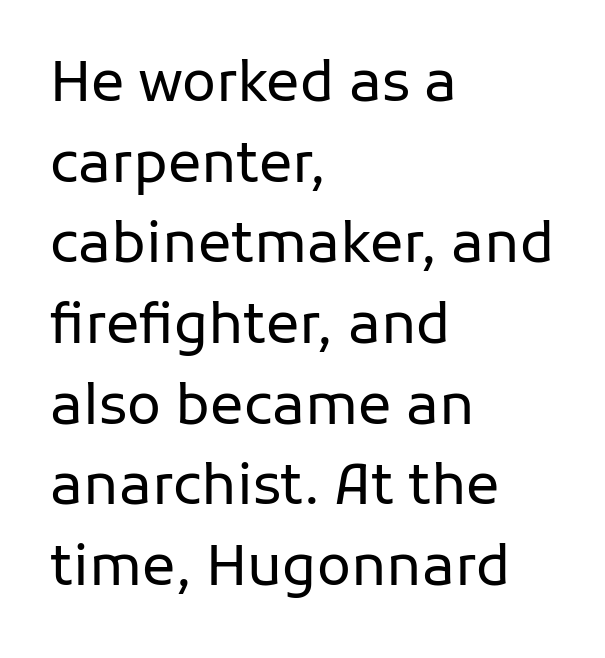
Q: Is the text bold? A: No.
Q: Is the text italic (slanted)? A: No, it is upright.
Q: Is the typeface a serif or a sans-serif typeface? A: Sans-serif.
Q: Is the text underlined? A: No.
Q: How is the paragraph aligned? A: Left-aligned.
Q: Is the spacing between letters normal or unusually wide? A: Normal.
Q: Is the spacing between lines tight, normal or loose? A: Normal.
Q: Width (condensed, normal, or wide)? A: Normal.
Q: Stroke contrast? A: Low.
Q: x-height? A: Medium.
Q: Monospaced? A: No.
